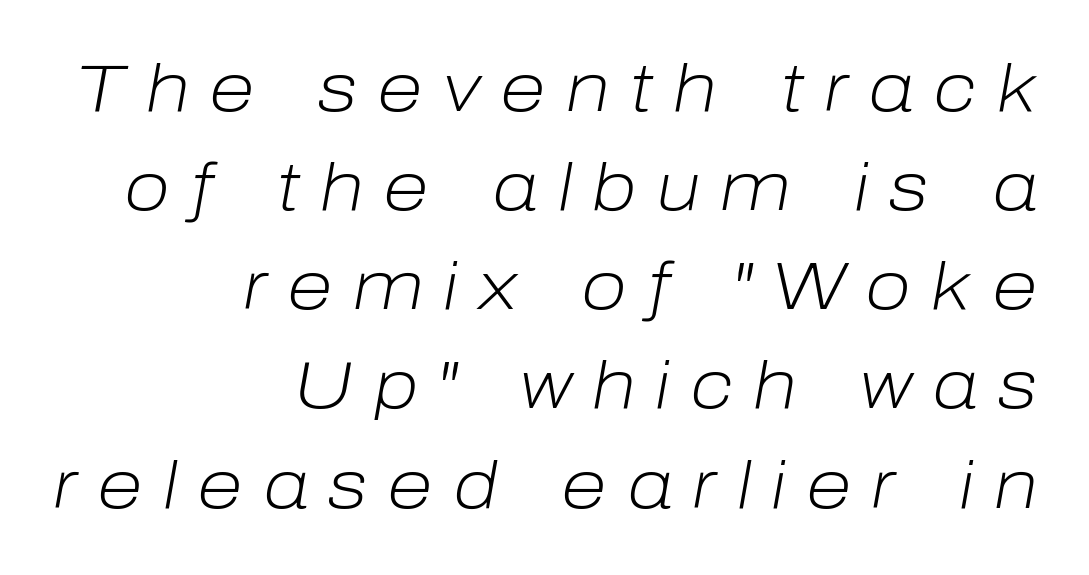
Q: Is the text bold? A: No.
Q: Is the text italic (slanted)? A: Yes, it leans right by about 10 degrees.
Q: Is the text underlined? A: No.
Q: How is the paragraph aligned? A: Right-aligned.
Q: Is the spacing between letters normal or unusually wide? A: Unusually wide.
Q: Is the spacing between lines tight, normal or loose? A: Normal.
Q: Width (condensed, normal, or wide)? A: Normal.
Q: Stroke contrast? A: Low.
Q: x-height? A: Medium.
Q: Monospaced? A: No.
